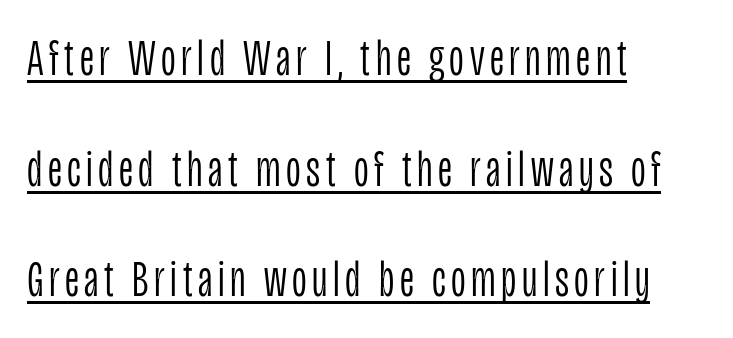
{"serif": "no", "italic": "no", "bold": "no", "weight": "light", "width": "condensed", "stroke_contrast": "low", "x_height": "large", "monospaced": "no", "underline": "yes", "align": "left", "line_spacing": "loose", "line_spacing_ratio": 2.17, "glyph_px": 51}
